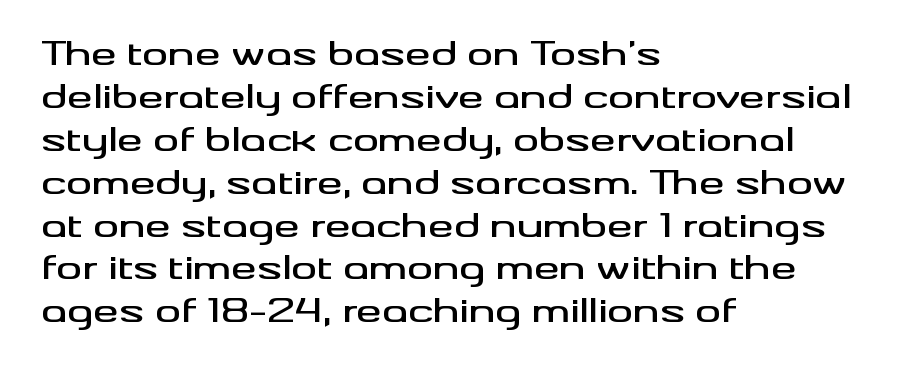
{"serif": "no", "italic": "no", "width": "wide", "stroke_contrast": "medium", "x_height": "small", "monospaced": "no", "underline": "no", "align": "left", "line_spacing": "normal", "line_spacing_ratio": 1.34, "letter_spacing": "normal", "letter_spacing_em": 0.0, "glyph_px": 32}
